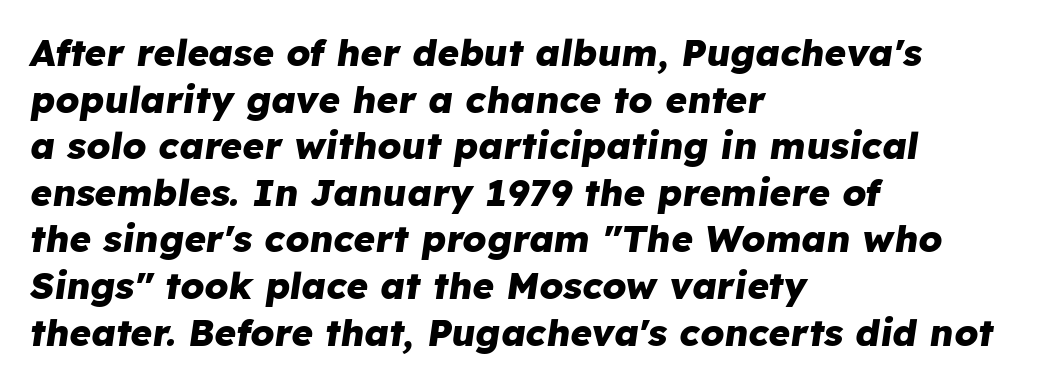
The sample has been set heavy, in full bold. Anything drawn beneath the words? Only blank space. You could not count columns in this text — the font is proportionally spaced. Interline gaps are of average width in this sample.
